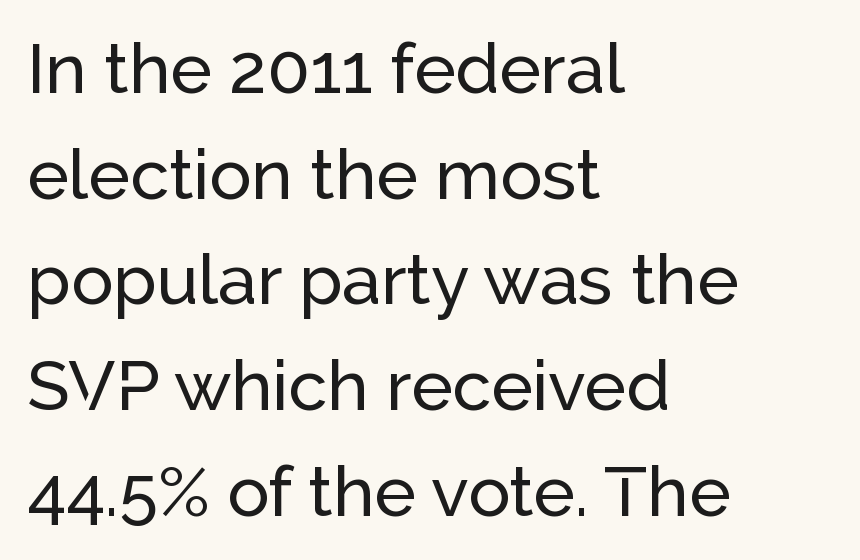
Do the letters lean? They stand straight. Proportional: the letters do not fall into vertical columns. One glance says typical: line gaps are just what's usual. Horizontal alignment here is leftward, the default for most running prose.
